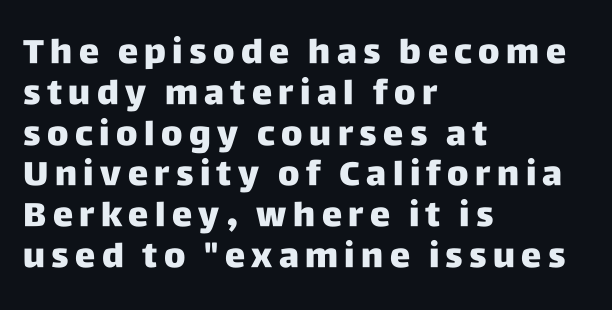
{"serif": "no", "italic": "no", "bold": "yes", "weight": "heavy", "width": "normal", "stroke_contrast": "low", "x_height": "large", "monospaced": "no", "underline": "no", "align": "left", "line_spacing_ratio": 1.2, "glyph_px": 34}
